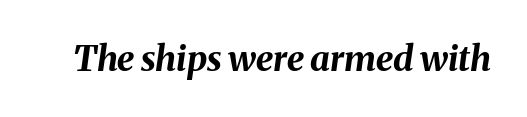
{"italic": "yes", "lean": "right", "slant_degrees": 8, "bold": "yes", "weight": "bold", "width": "normal", "stroke_contrast": "medium", "x_height": "medium", "monospaced": "no", "underline": "no", "letter_spacing": "normal", "letter_spacing_em": 0.0, "glyph_px": 35}
